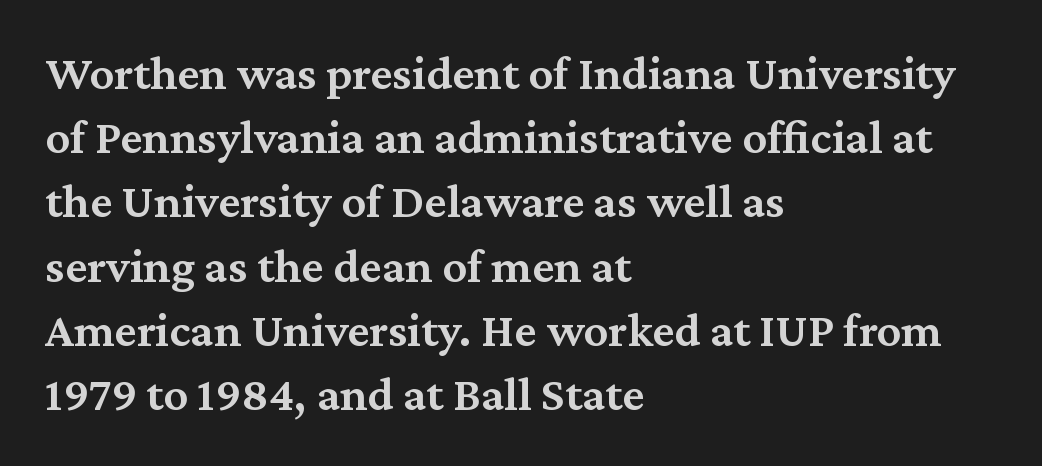
The image shows 49 px semibold serif type, upright; set left-aligned, normal line spacing (1.31x), normal letter spacing, not underlined; medium stroke contrast and a medium x-height.
